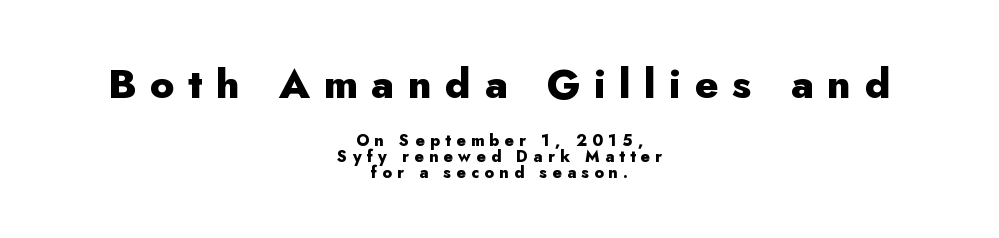
The image shows 41 px heavy sans-serif type, upright; set centered, tight line spacing (1.0x), unusually wide letter spacing (+0.33 em), not underlined; the first (top) block is 2.56x larger; low stroke contrast and a small x-height.
